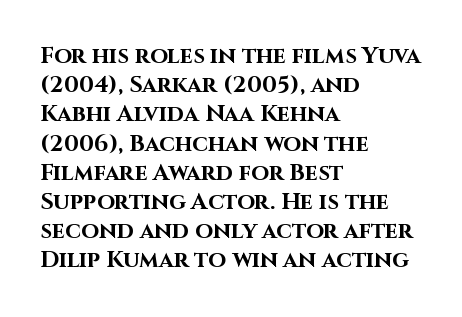
Is the block centered? No — it sits flush against the left margin. Strong, thick strokes mark this as bold type. Plain, unruled lines of type. Nothing unusual about the tracking: characters are spaced as the font intends. When letters stand straight like this, we call the style roman or upright. One glance says typical: line gaps are just what's usual.
